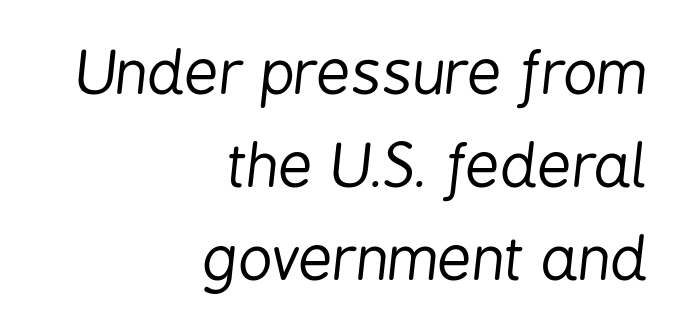
The image shows 60 px regular-weight, condensed type, italic (leaning right); set right-aligned, normal line spacing (1.55x), normal letter spacing, not underlined; low stroke contrast and a medium x-height.
